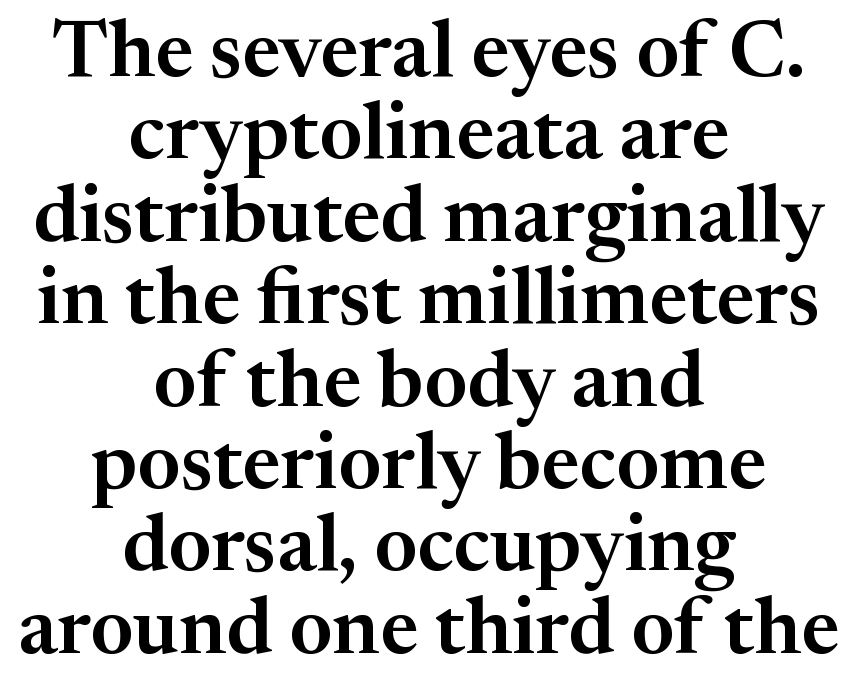
{"serif": "yes", "italic": "no", "width": "normal", "stroke_contrast": "medium", "x_height": "medium", "monospaced": "no", "underline": "no", "align": "center", "line_spacing": "tight", "line_spacing_ratio": 1.03, "letter_spacing": "normal", "letter_spacing_em": 0.0, "glyph_px": 80}
